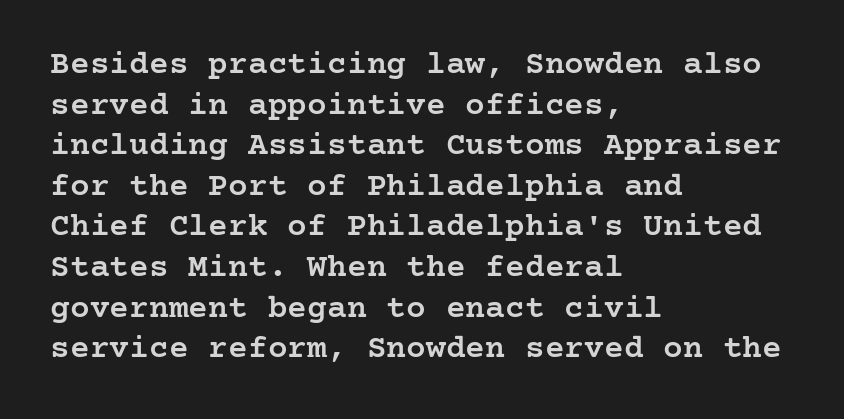
{"serif": "yes", "italic": "no", "bold": "semi", "weight": "semibold", "width": "normal", "stroke_contrast": "low", "x_height": "medium", "underline": "no", "align": "left", "line_spacing_ratio": 1.23, "letter_spacing": "normal", "letter_spacing_em": 0.0, "glyph_px": 33}
